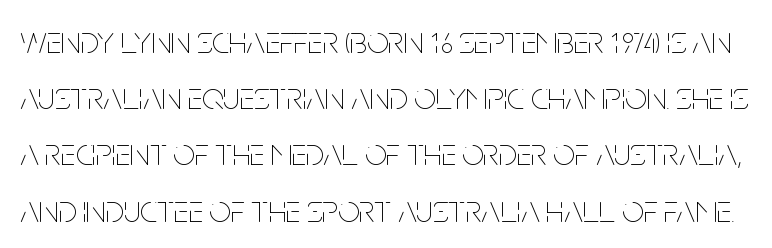
{"italic": "no", "bold": "no", "weight": "thin", "width": "condensed", "stroke_contrast": "low", "x_height": "large", "monospaced": "no", "underline": "no", "line_spacing": "normal", "line_spacing_ratio": 1.48, "letter_spacing": "normal", "letter_spacing_em": 0.0, "glyph_px": 38}
